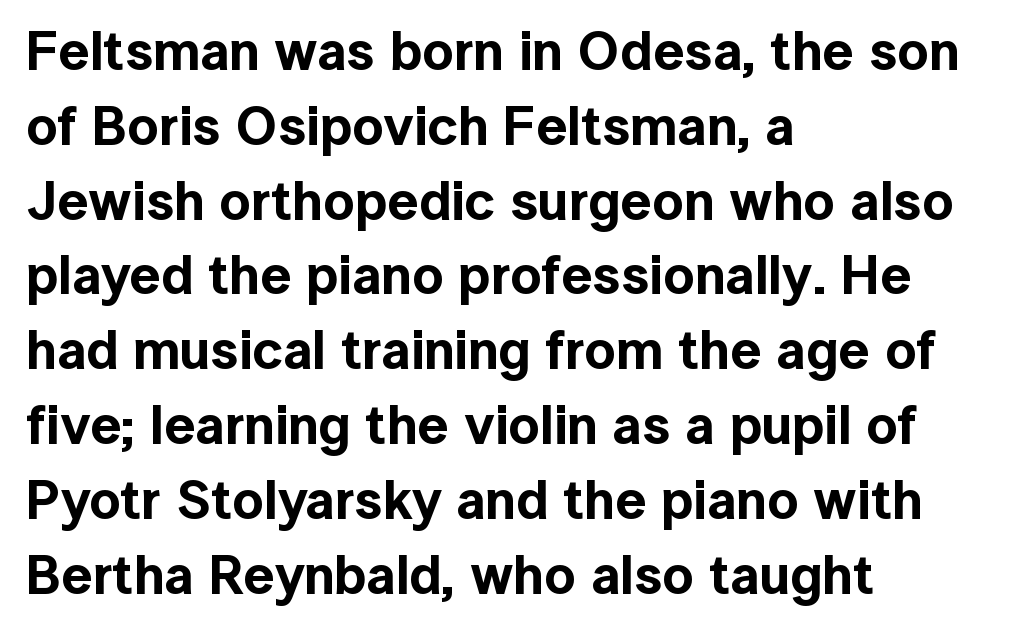
The letters stand straight up with perfectly vertical stems. What's the leading like? Ordinary, nothing unusual. A typesetter would call this proportional, since set widths differ per character. Between one letter and the next there's only the usual sliver of space. A bare baseline throughout the passage. The typeface chosen for these lines omits serifs.
